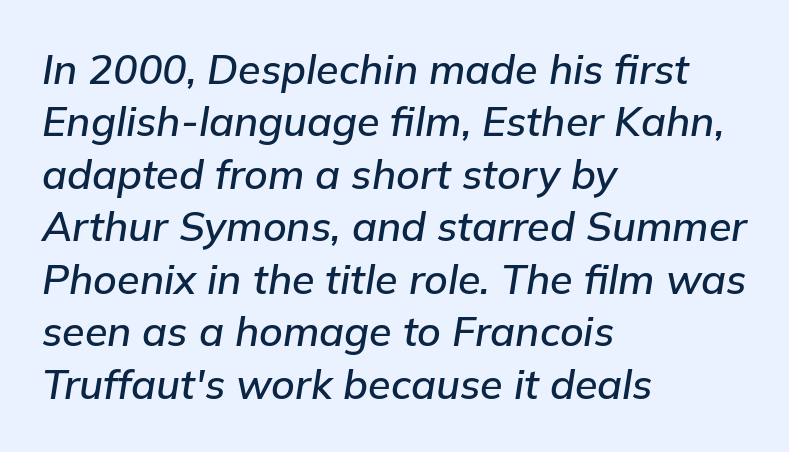
Line starts are locked; line ends wander. Students, observe: this is what conventionally led text looks like. Slanted lettering throughout. Descender tails drop into unmarked territory.
